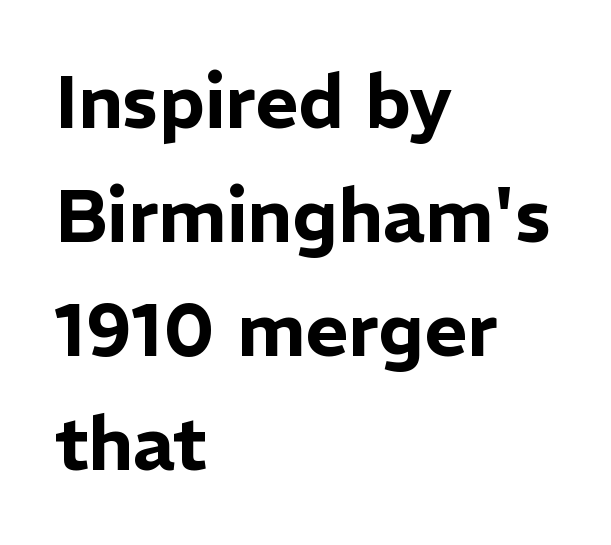
Here the designer chose a conventional face with non-uniform glyph widths. These lines keep a tight, regular rhythm from letter to letter. Rows of type keep a routine distance in the vertical direction. This is roman type, the default non-slanted kind. Note: no serifs on the glyphs. No word sits above an underline.
